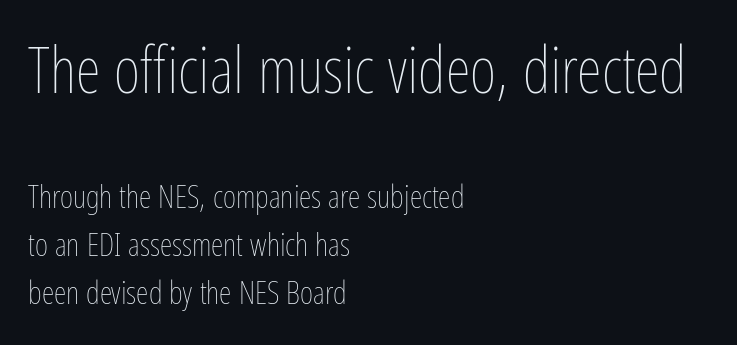
{"italic": "no", "bold": "no", "weight": "thin", "width": "condensed", "stroke_contrast": "low", "x_height": "medium", "monospaced": "no", "underline": "no", "align": "left", "line_spacing": "normal", "line_spacing_ratio": 1.5, "letter_spacing": "normal", "letter_spacing_em": 0.0, "larger_block": "first", "size_ratio": 2.0, "glyph_px": 64}
